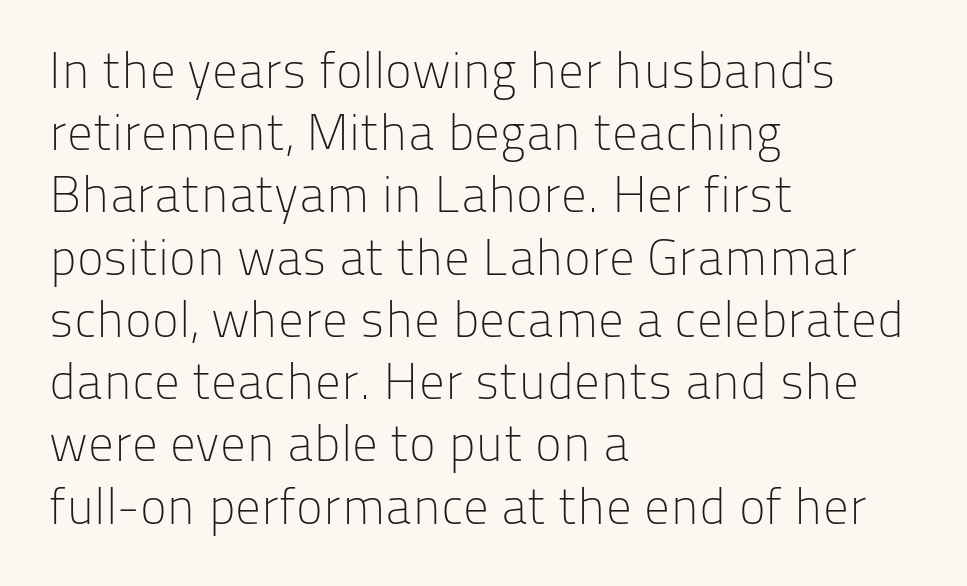
The image shows 51 px light sans-serif type, upright; set left-aligned, line spacing 1.22x, normal letter spacing, not underlined; low stroke contrast and a medium x-height.
